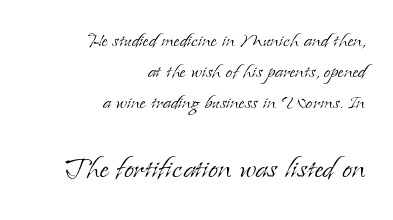
{"serif": "yes", "bold": "no", "weight": "light", "width": "normal", "stroke_contrast": "low", "x_height": "small", "monospaced": "no", "underline": "no", "align": "right", "line_spacing": "normal", "line_spacing_ratio": 1.29, "letter_spacing": "normal", "letter_spacing_em": 0.0, "larger_block": "second", "size_ratio": 1.5, "glyph_px": 36}
